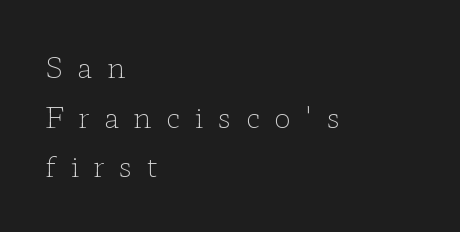
The image shows 28 px light, wide serif type, upright; set left-aligned, line spacing 1.77x, unusually wide letter spacing (+0.5 em), not underlined; low stroke contrast and a medium x-height.
